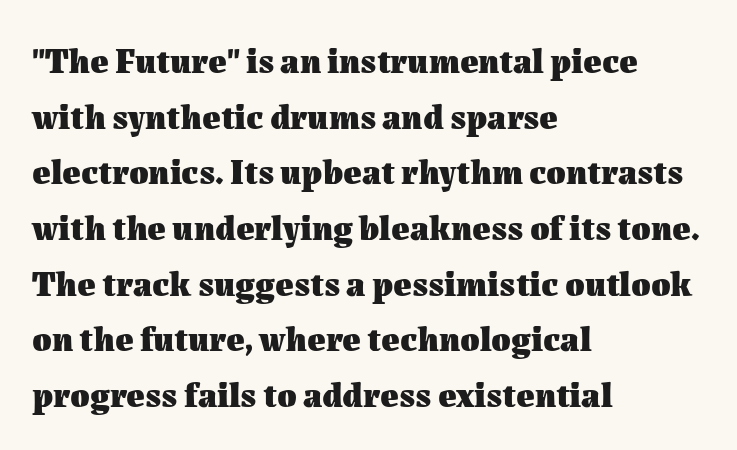
Character widths vary here, with narrow letters taking less room than wide ones. The ragged edge is on the right, which tells us the setting is flush left. Regular leading. How are the letters spaced? Ordinarily, with no added tracking. The characters look thick and weighty, a clear bold. The area under the type is left untouched.
